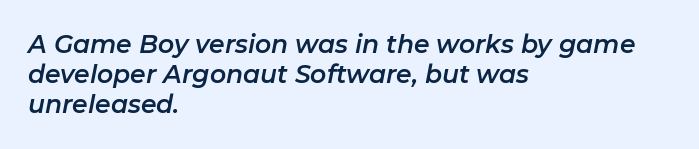
When letters slant like this, we call the style italic. Any mark beneath the type? The region is blank. The horizontal fit of the characters is conventional and even. This rendering uses left alignment, leaving the right contour irregular.
